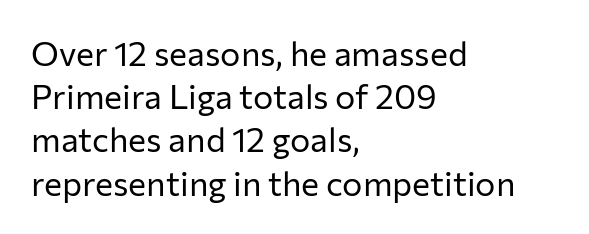
The image shows 34 px regular-weight sans-serif type, upright; set left-aligned, normal line spacing (1.27x), normal letter spacing, not underlined; low stroke contrast and a medium x-height.
